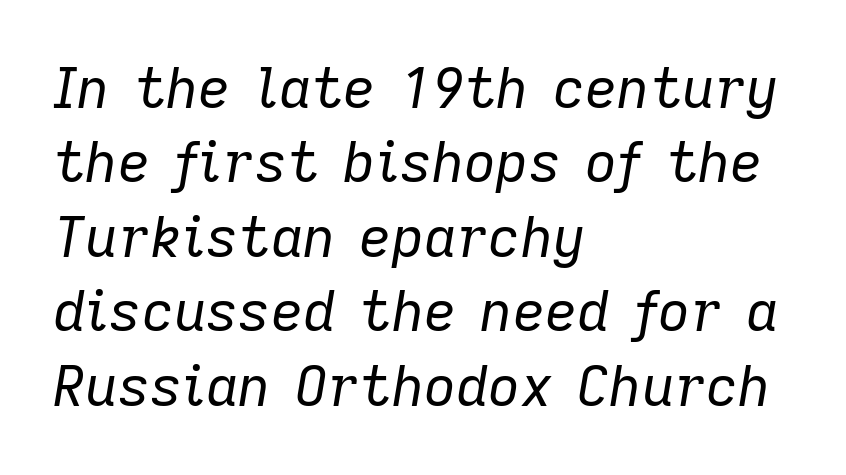
Here the designer chose a conventional face with non-uniform glyph widths. The passage shown is not bold in any degree. The rendering keeps characters at their native spacing. Rows of type keep a routine distance in the vertical direction. Notice how the passage keeps a crisp vertical edge on the left only.
